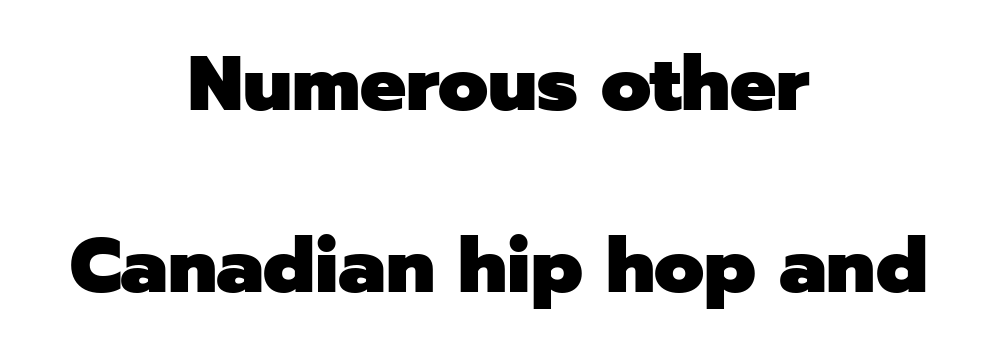
Characters follow at the spacing the type designer built in. This sample has the flowing, uneven cadence of proportional lettering. Weight check: bold — yes, fully. This sample uses a sans-serif face. Anything drawn beneath the words? Only blank space. Posture: upright roman.
